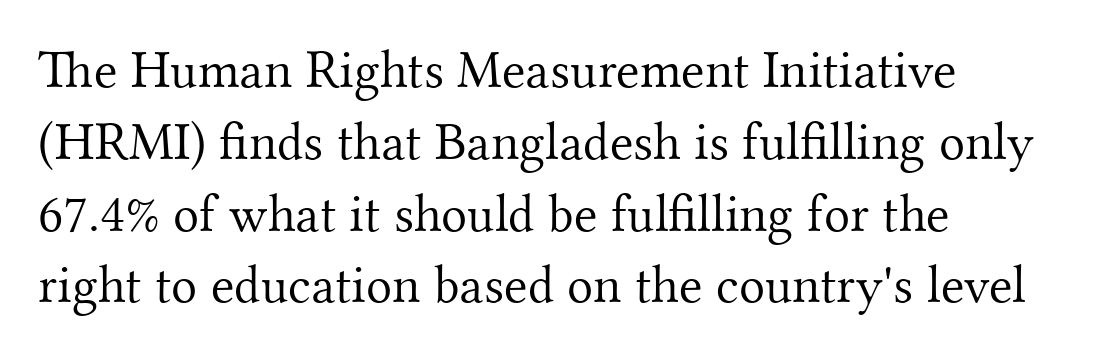
Horizontal alignment here is leftward, the default for most running prose. The passage shown has conventional tracking throughout. Stroke mass is kept to a normal reading level or below. Unmarked baselines from the first word to the last. Does the type have serifs? Yes, each stem ends in a small foot.
